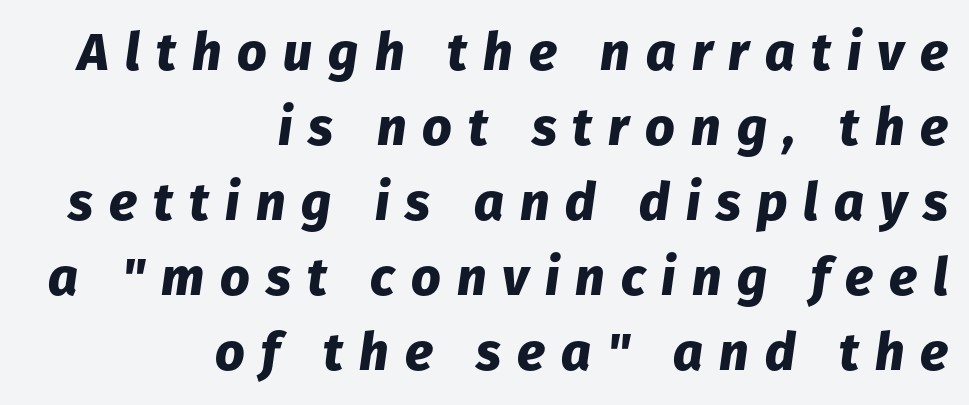
The image shows 52 px heavy type, italic (leaning right); set right-aligned, normal line spacing (1.44x), unusually wide letter spacing (+0.31 em), not underlined; low stroke contrast and a medium x-height.
